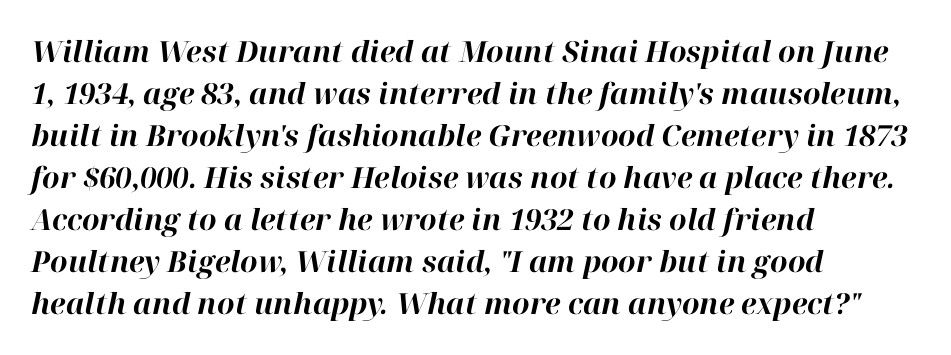
{"italic": "yes", "lean": "right", "slant_degrees": 12, "bold": "yes", "weight": "bold", "width": "normal", "stroke_contrast": "high", "x_height": "medium", "monospaced": "no", "underline": "no", "align": "left", "line_spacing": "normal", "line_spacing_ratio": 1.45, "letter_spacing": "normal", "letter_spacing_em": 0.0, "glyph_px": 29}
